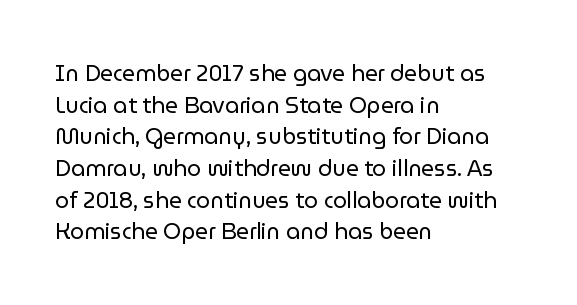
{"italic": "no", "bold": "no", "underline": "no", "align": "left", "line_spacing": "normal", "line_spacing_ratio": 1.44, "letter_spacing": "normal", "letter_spacing_em": 0.0, "glyph_px": 22}
